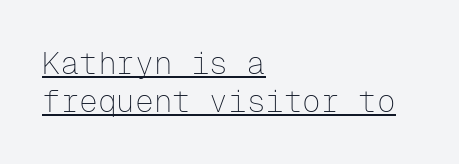
No letter is thick-stroked: the sample isn't bold. The face used here is monospaced, like something from a code editor. Is the letter spacing exaggerated? No — it looks like the ordinary default. The rendering uses the underline text-decoration.
